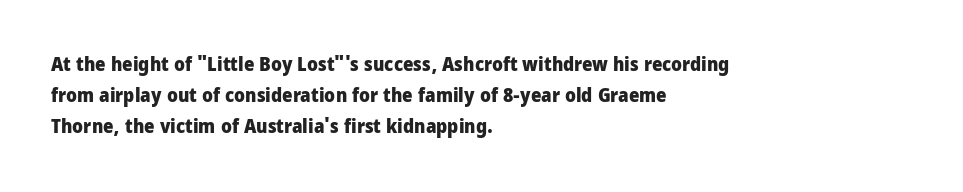
The image shows 20 px bold type, upright; set left-aligned, normal line spacing (1.55x), normal letter spacing, not underlined.
